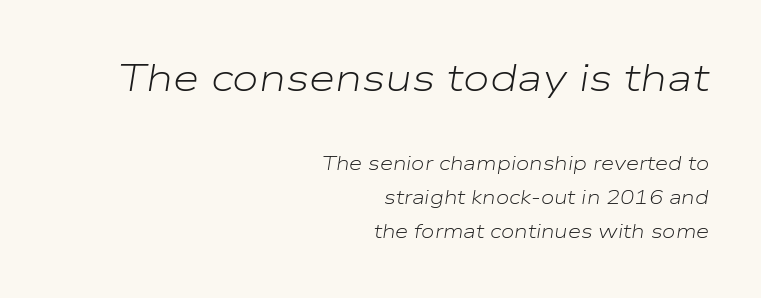
Q: Is the text bold? A: No.
Q: Is the text italic (slanted)? A: Yes, it leans right by about 9 degrees.
Q: Is the text underlined? A: No.
Q: How is the paragraph aligned? A: Right-aligned.
Q: Is the spacing between letters normal or unusually wide? A: Normal.
Q: Which block of text is set in a larger size, the first (top) or the second (bottom)? A: The first (top) one.
Q: Width (condensed, normal, or wide)? A: Wide.
Q: Stroke contrast? A: Low.
Q: x-height? A: Medium.
Q: Monospaced? A: No.
